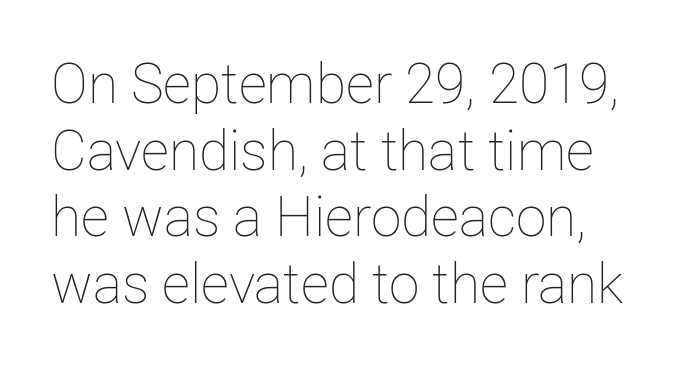
Q: Is the text bold? A: No.
Q: Is the text italic (slanted)? A: No, it is upright.
Q: Is the text underlined? A: No.
Q: Is the spacing between letters normal or unusually wide? A: Normal.
Q: Width (condensed, normal, or wide)? A: Normal.
Q: Stroke contrast? A: Low.
Q: x-height? A: Medium.
Q: Monospaced? A: No.
